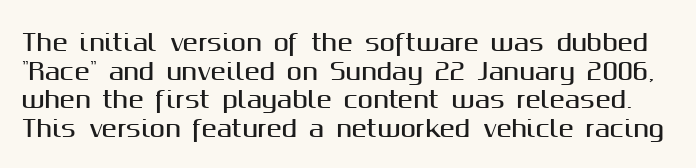
Glance below the letters and you will spot only blank space. The tracking reads as untouched default to a designer's eye. Students, observe: this is what conventionally led text looks like. Every stem runs plumb, perpendicular to the baseline.
